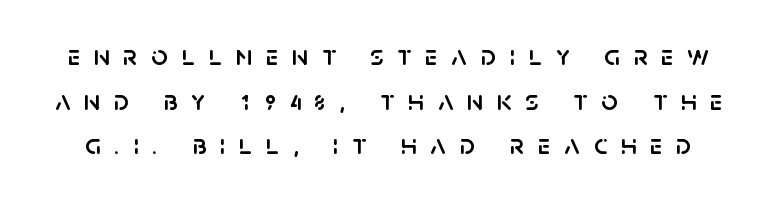
The image shows 29 px sans-serif type, upright; set normal line spacing (1.54x), unusually wide letter spacing (+0.47 em), not underlined; low stroke contrast and a large x-height.
